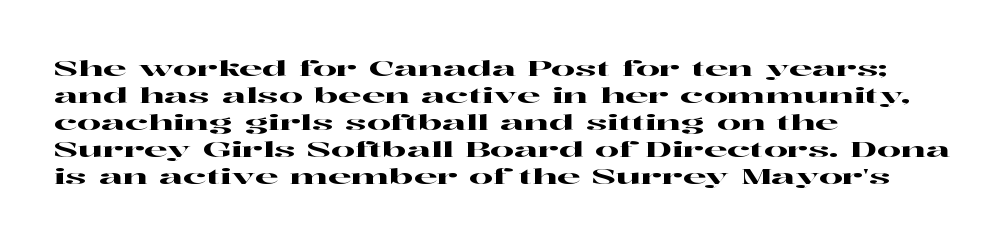
{"italic": "no", "underline": "no", "align": "left", "line_spacing": "normal", "line_spacing_ratio": 1.29, "letter_spacing": "normal", "letter_spacing_em": 0.0, "glyph_px": 21}
